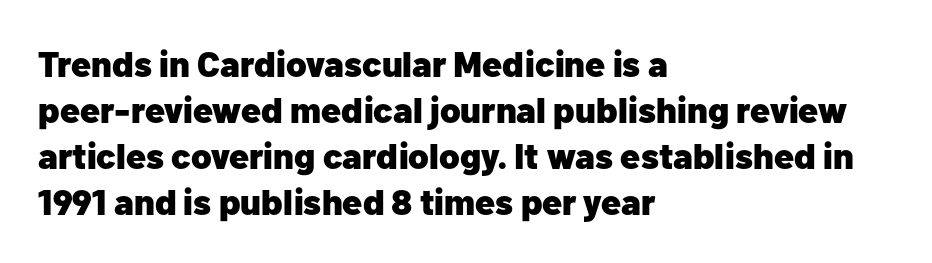
The image shows 36 px heavy sans-serif type, upright; set left-aligned, normal line spacing (1.28x), normal letter spacing, not underlined; low stroke contrast and a medium x-height.
